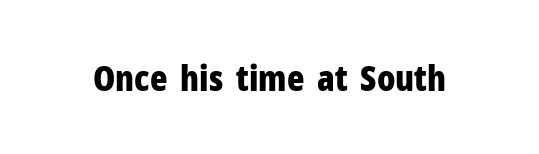
The image shows 36 px bold, condensed sans-serif type, upright; set normal letter spacing, not underlined; low stroke contrast and a medium x-height.
